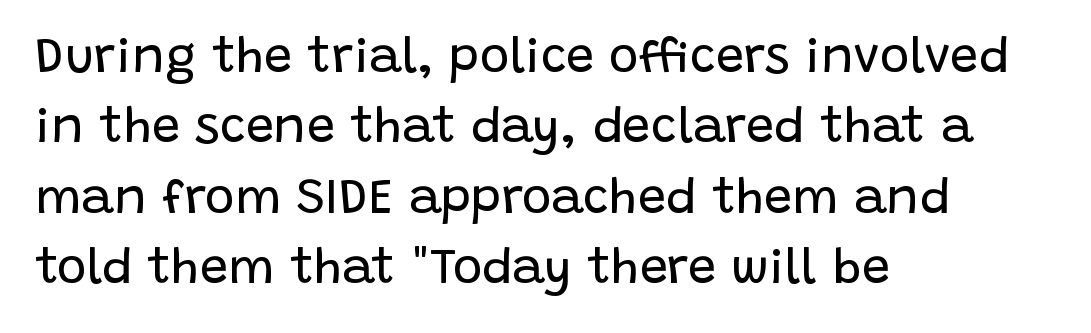
Q: Is the text bold? A: No.
Q: Is the text italic (slanted)? A: No, it is upright.
Q: Is the typeface a serif or a sans-serif typeface? A: Sans-serif.
Q: Is the text underlined? A: No.
Q: How is the paragraph aligned? A: Left-aligned.
Q: Is the spacing between letters normal or unusually wide? A: Normal.
Q: Is the spacing between lines tight, normal or loose? A: Normal.
Q: Width (condensed, normal, or wide)? A: Normal.
Q: Stroke contrast? A: Low.
Q: x-height? A: Large.
Q: Monospaced? A: No.
